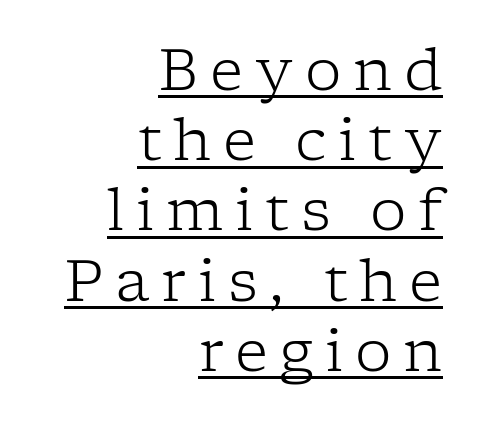
Q: Is the text bold? A: No.
Q: Is the text italic (slanted)? A: No, it is upright.
Q: Is the typeface a serif or a sans-serif typeface? A: Serif.
Q: Is the text underlined? A: Yes.
Q: How is the paragraph aligned? A: Right-aligned.
Q: Is the spacing between letters normal or unusually wide? A: Unusually wide.
Q: Width (condensed, normal, or wide)? A: Normal.
Q: Stroke contrast? A: Low.
Q: x-height? A: Medium.
Q: Monospaced? A: No.
